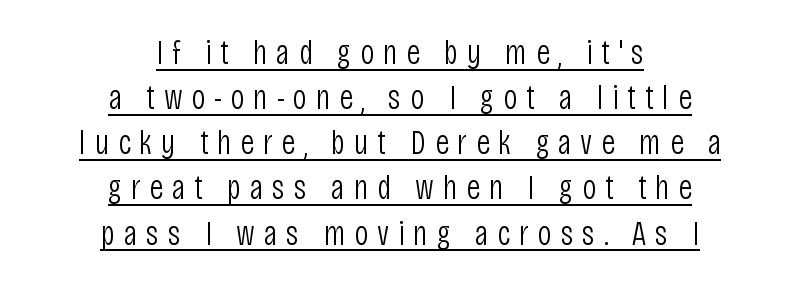
Q: Is the text bold? A: No.
Q: Is the text italic (slanted)? A: No, it is upright.
Q: Is the typeface a serif or a sans-serif typeface? A: Sans-serif.
Q: Is the text underlined? A: Yes.
Q: How is the paragraph aligned? A: Centered.
Q: Is the spacing between letters normal or unusually wide? A: Unusually wide.
Q: Is the spacing between lines tight, normal or loose? A: Normal.
Q: Width (condensed, normal, or wide)? A: Condensed.
Q: Stroke contrast? A: Low.
Q: x-height? A: Large.
Q: Monospaced? A: No.
